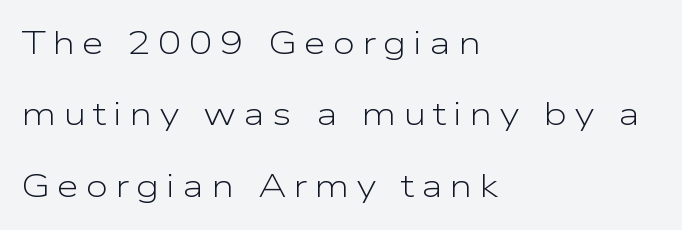
Q: Is the text bold? A: No.
Q: Is the text italic (slanted)? A: No, it is upright.
Q: Is the typeface a serif or a sans-serif typeface? A: Sans-serif.
Q: Is the text underlined? A: No.
Q: How is the paragraph aligned? A: Left-aligned.
Q: Is the spacing between letters normal or unusually wide? A: Unusually wide.
Q: Is the spacing between lines tight, normal or loose? A: Loose.
Q: Width (condensed, normal, or wide)? A: Wide.
Q: Stroke contrast? A: Low.
Q: x-height? A: Medium.
Q: Monospaced? A: No.
